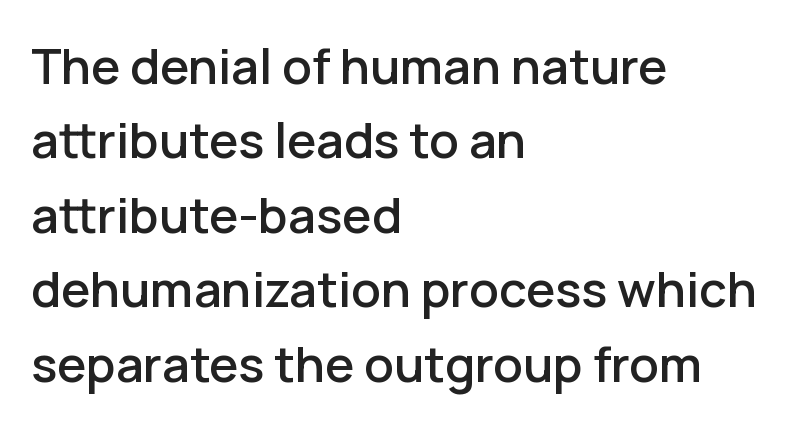
{"serif": "no", "italic": "no", "width": "normal", "stroke_contrast": "low", "x_height": "medium", "monospaced": "no", "underline": "no", "align": "left", "line_spacing": "normal", "line_spacing_ratio": 1.52, "letter_spacing": "normal", "letter_spacing_em": 0.0, "glyph_px": 49}
